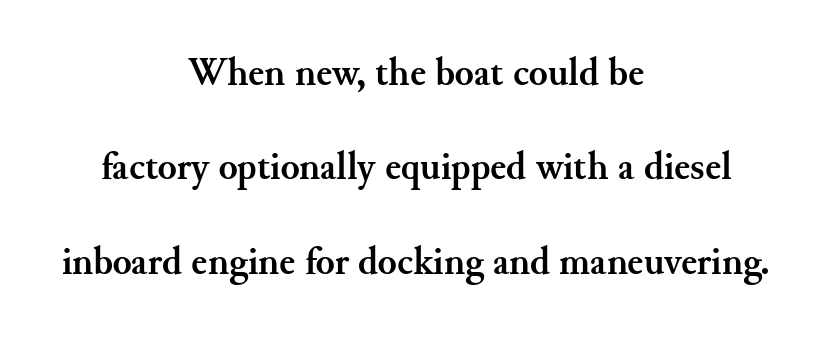
{"serif": "yes", "italic": "no", "bold": "yes", "weight": "semibold", "width": "normal", "stroke_contrast": "medium", "x_height": "small", "monospaced": "no", "underline": "no", "align": "center", "line_spacing": "loose", "line_spacing_ratio": 2.42, "letter_spacing": "normal", "letter_spacing_em": 0.0, "glyph_px": 39}
